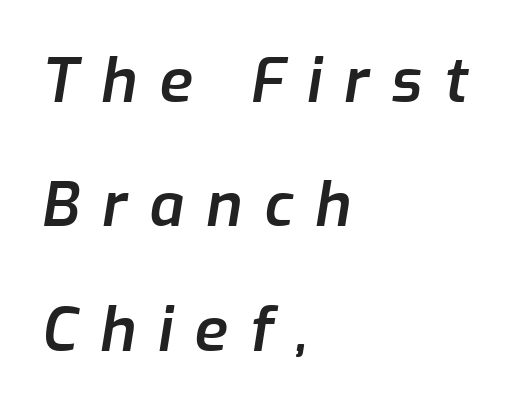
This is oblique type, the kind used for emphasis or titles. Leading is clearly above the norm, producing a sparse column. Notice the strokes are somewhat thickened but not fully heavy: this is a semibold. The letters advance in unequal steps, a hallmark of proportional type. The space beneath each line is pristine and unruled. There is plenty of visible air inserted between adjacent glyphs.
